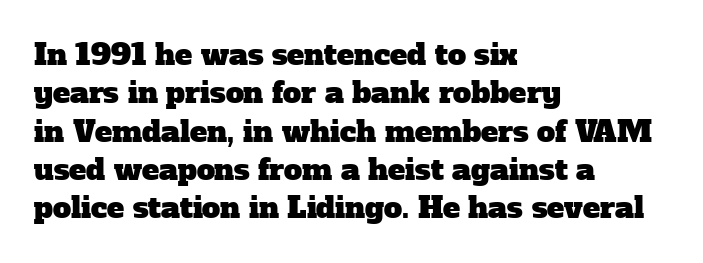
The image shows 29 px serif type; set left-aligned, normal line spacing (1.32x), normal letter spacing, not underlined; low stroke contrast and a medium x-height.
